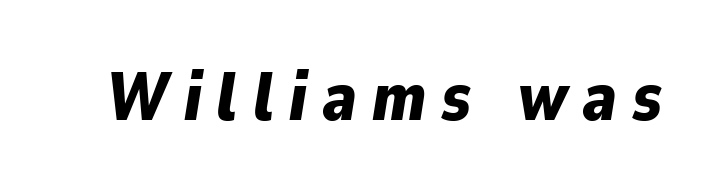
The image shows 68 px bold type, italic (leaning right); set unusually wide letter spacing (+0.22 em), not underlined; low stroke contrast and a medium x-height.
